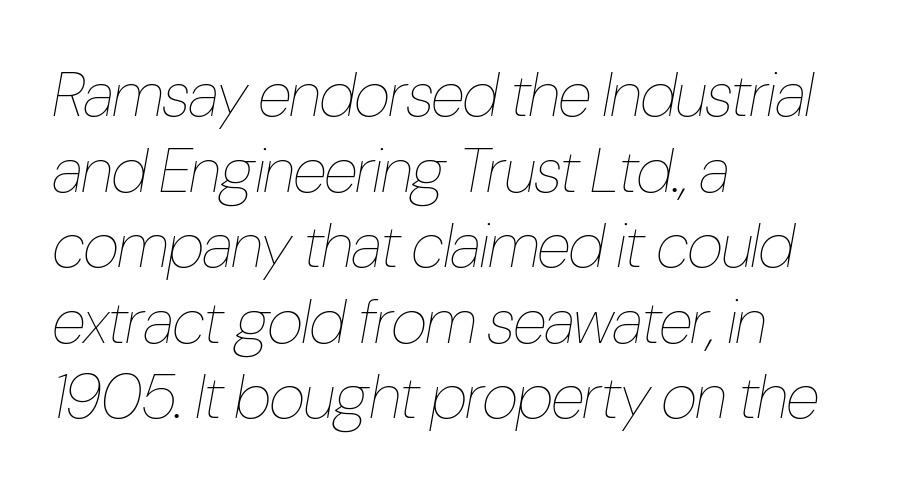
Has an underline been added? It has not. The typesetting does not lean heavy: it is not bold. Every character sits at an angle, as italics do. Honestly, the letter spacing is just normal — you wouldn't notice it.
